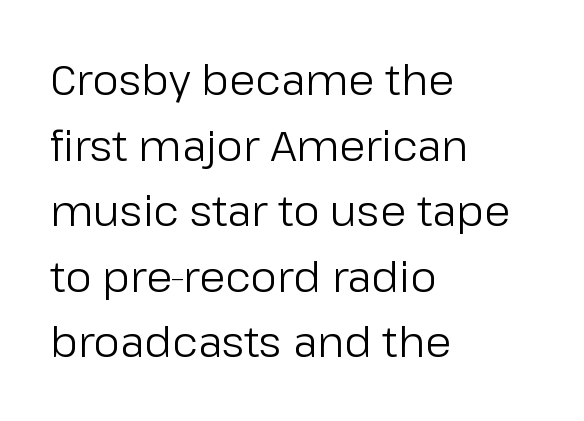
Q: Is the text bold? A: No.
Q: Is the text italic (slanted)? A: No, it is upright.
Q: Is the typeface a serif or a sans-serif typeface? A: Sans-serif.
Q: Is the text underlined? A: No.
Q: How is the paragraph aligned? A: Left-aligned.
Q: Is the spacing between letters normal or unusually wide? A: Normal.
Q: Is the spacing between lines tight, normal or loose? A: Normal.
Q: Width (condensed, normal, or wide)? A: Normal.
Q: Stroke contrast? A: Low.
Q: x-height? A: Medium.
Q: Monospaced? A: No.
